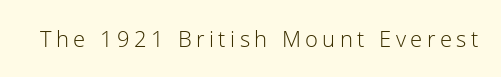
{"italic": "no", "bold": "no", "underline": "no", "letter_spacing": "wide", "letter_spacing_em": 0.2, "glyph_px": 22}
